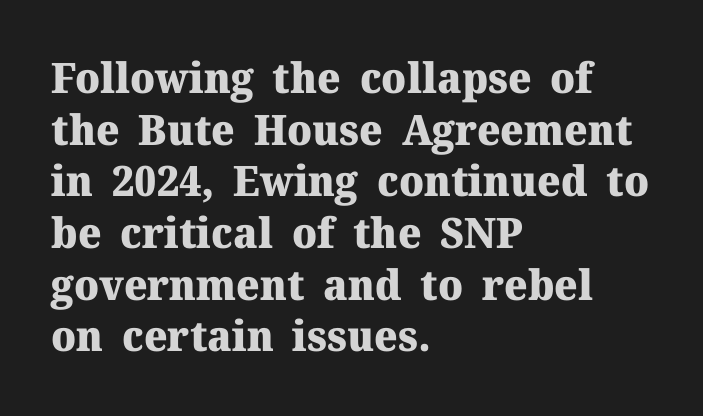
{"serif": "yes", "italic": "no", "bold": "yes", "weight": "heavy", "width": "normal", "stroke_contrast": "medium", "x_height": "medium", "monospaced": "no", "underline": "no", "align": "left", "line_spacing_ratio": 1.23, "letter_spacing": "normal", "letter_spacing_em": 0.0, "glyph_px": 42}
